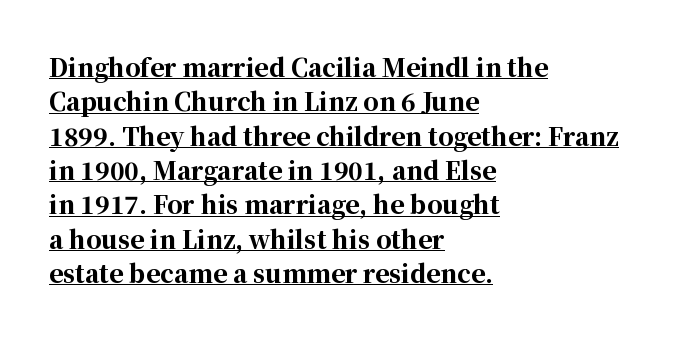
{"italic": "no", "bold": "yes", "underline": "yes", "align": "left", "line_spacing": "normal", "line_spacing_ratio": 1.43, "letter_spacing": "normal", "letter_spacing_em": 0.0, "glyph_px": 24}
